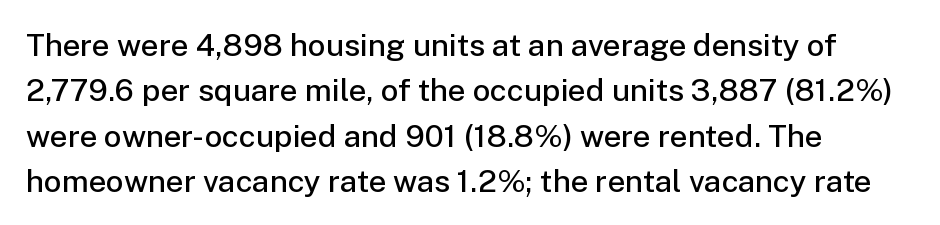
{"serif": "no", "italic": "no", "bold": "semi", "weight": "semibold", "width": "normal", "stroke_contrast": "low", "x_height": "medium", "monospaced": "no", "underline": "no", "align": "left", "line_spacing": "normal", "line_spacing_ratio": 1.46, "letter_spacing": "normal", "letter_spacing_em": 0.0, "glyph_px": 31}
